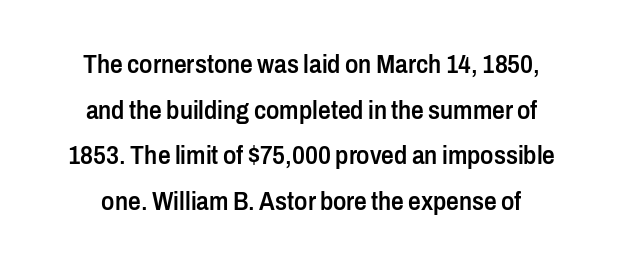
{"italic": "no", "bold": "semi", "underline": "no", "line_spacing_ratio": 1.83, "letter_spacing": "normal", "letter_spacing_em": 0.0, "glyph_px": 25}
